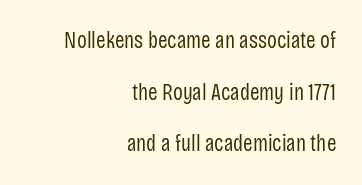
{"italic": "no", "bold": "no", "underline": "no", "align": "right", "line_spacing": "loose", "line_spacing_ratio": 2.24, "letter_spacing": "normal", "letter_spacing_em": 0.0, "glyph_px": 23}
